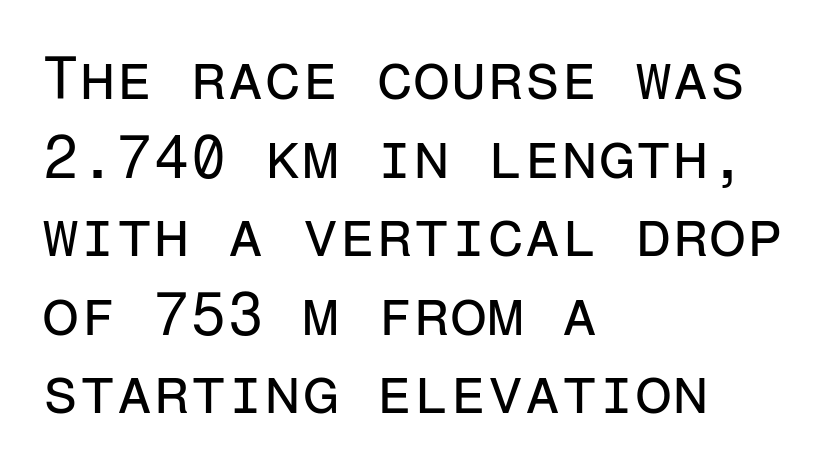
Honestly, the row spacing looks completely unremarkable. The glyphs in this specimen are sans serif. A student would call this left alignment; a typographer would say flush left, rag right. Nobody touched the tracking dial on this one.
